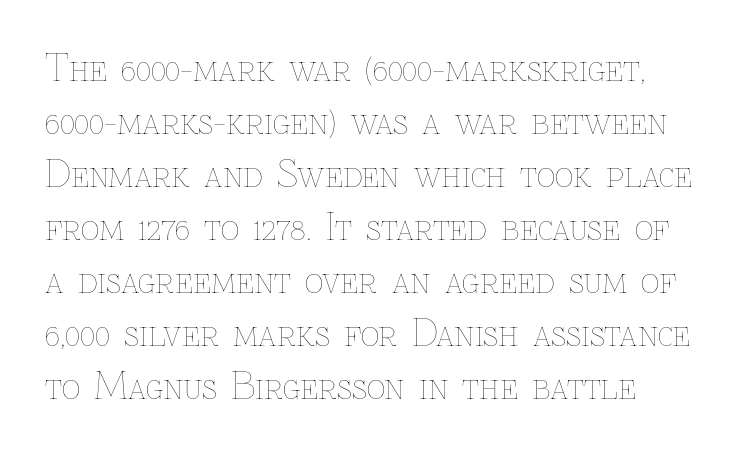
{"italic": "no", "bold": "no", "weight": "thin", "width": "normal", "stroke_contrast": "low", "x_height": "medium", "monospaced": "no", "underline": "no", "align": "left", "line_spacing": "normal", "line_spacing_ratio": 1.47, "letter_spacing": "normal", "letter_spacing_em": 0.0, "glyph_px": 36}
